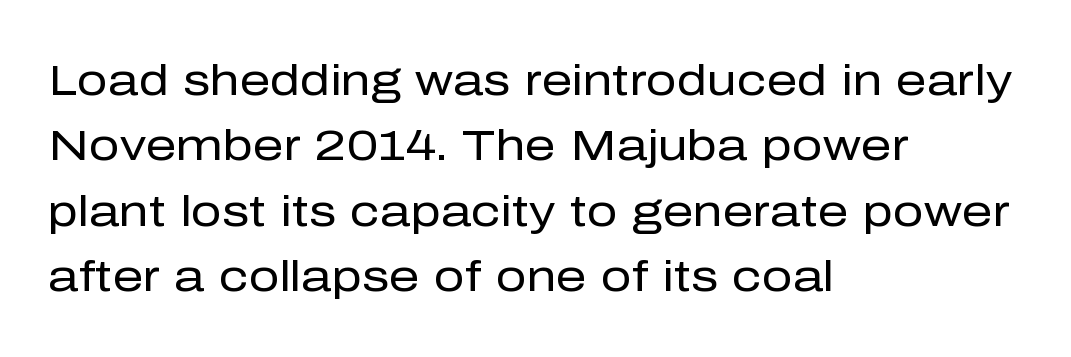
{"serif": "no", "italic": "no", "bold": "no", "weight": "regular", "width": "normal", "stroke_contrast": "low", "x_height": "medium", "monospaced": "no", "underline": "no", "align": "left", "line_spacing": "normal", "line_spacing_ratio": 1.52, "letter_spacing": "normal", "letter_spacing_em": 0.0, "glyph_px": 43}
